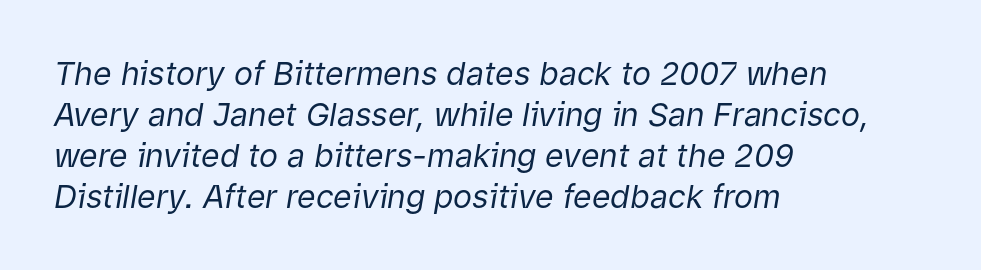
Varying glyph widths throughout — classic text-font behaviour. Rule under the text: the space is simply empty. The typesetting does not lean heavy: it is not bold. Baseline-to-baseline distance is the conventional proportion of letter height. The text carries the slant typical of an italic or oblique font.
